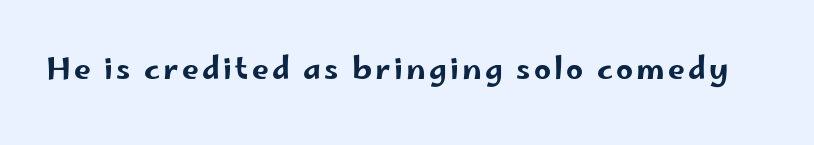
{"serif": "no", "italic": "no", "width": "wide", "stroke_contrast": "low", "x_height": "small", "monospaced": "no", "underline": "no", "glyph_px": 30}
